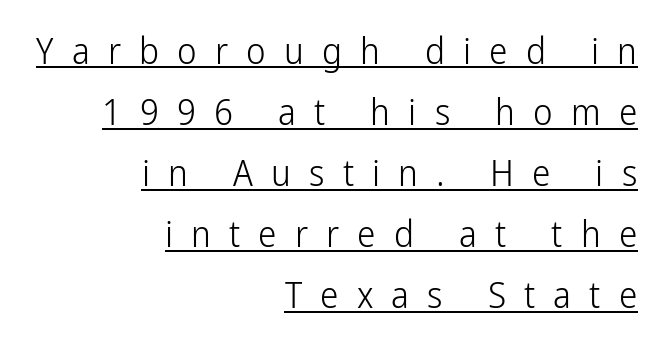
The image shows 37 px light, condensed sans-serif type, upright; set right-aligned, normal line spacing (1.65x), unusually wide letter spacing (+0.49 em), underlined; low stroke contrast and a medium x-height.
